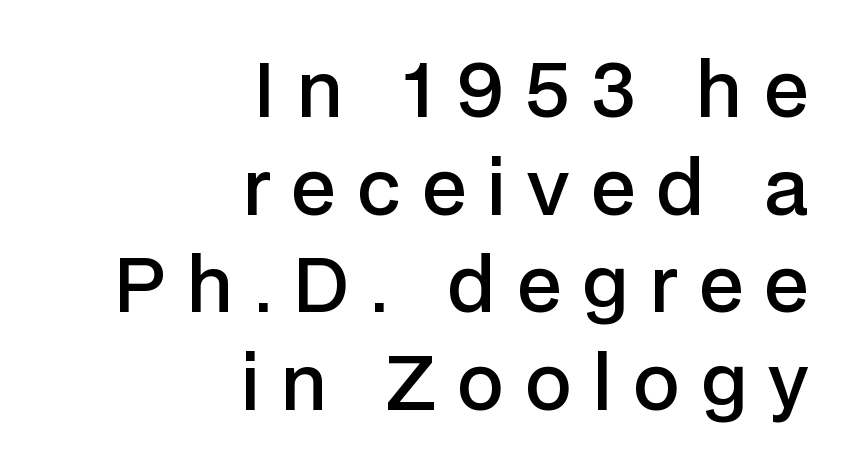
Q: Is the text bold? A: Semi-bold.
Q: Is the text italic (slanted)? A: No, it is upright.
Q: Is the typeface a serif or a sans-serif typeface? A: Sans-serif.
Q: Is the text underlined? A: No.
Q: How is the paragraph aligned? A: Right-aligned.
Q: Is the spacing between letters normal or unusually wide? A: Unusually wide.
Q: Is the spacing between lines tight, normal or loose? A: Normal.
Q: Width (condensed, normal, or wide)? A: Normal.
Q: Stroke contrast? A: Low.
Q: x-height? A: Medium.
Q: Monospaced? A: No.
